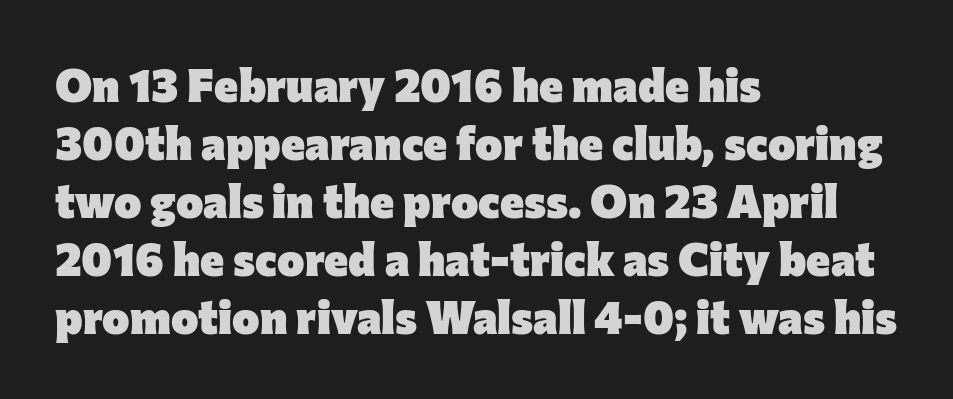
Q: Is the text bold? A: Yes.
Q: Is the text italic (slanted)? A: No, it is upright.
Q: Is the typeface a serif or a sans-serif typeface? A: Sans-serif.
Q: Is the text underlined? A: No.
Q: How is the paragraph aligned? A: Left-aligned.
Q: Is the spacing between letters normal or unusually wide? A: Normal.
Q: Is the spacing between lines tight, normal or loose? A: Normal.
Q: Width (condensed, normal, or wide)? A: Normal.
Q: Stroke contrast? A: Low.
Q: x-height? A: Medium.
Q: Monospaced? A: No.
